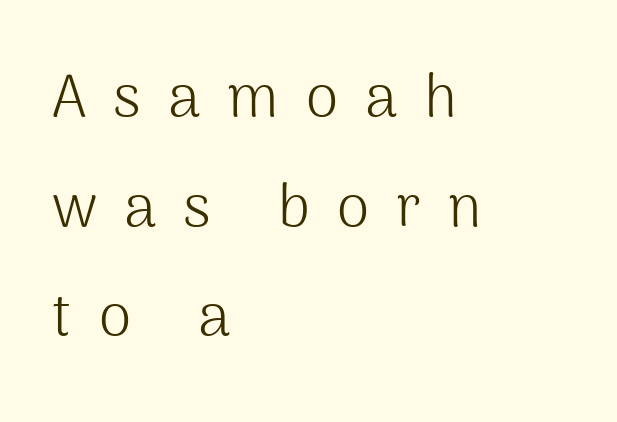
Q: Is the text bold? A: No.
Q: Is the text italic (slanted)? A: No, it is upright.
Q: Is the typeface a serif or a sans-serif typeface? A: Sans-serif.
Q: Is the text underlined? A: No.
Q: How is the paragraph aligned? A: Left-aligned.
Q: Is the spacing between letters normal or unusually wide? A: Unusually wide.
Q: Width (condensed, normal, or wide)? A: Normal.
Q: Stroke contrast? A: Medium.
Q: x-height? A: Medium.
Q: Monospaced? A: No.
